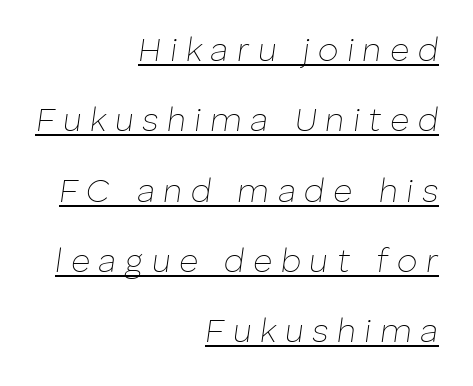
{"italic": "yes", "lean": "right", "slant_degrees": 8, "bold": "no", "weight": "thin", "width": "normal", "stroke_contrast": "low", "x_height": "medium", "monospaced": "no", "underline": "yes", "align": "right", "line_spacing": "loose", "line_spacing_ratio": 2.13, "letter_spacing": "wide", "letter_spacing_em": 0.26, "glyph_px": 33}
